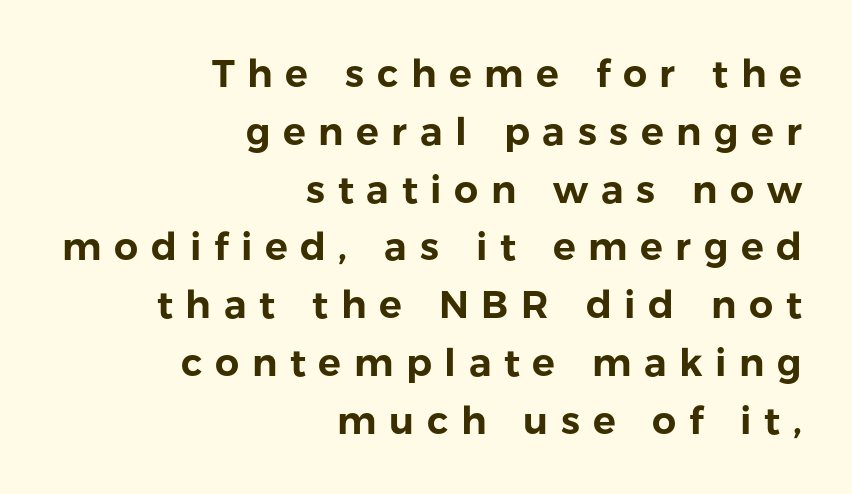
The image shows 38 px sans-serif type, upright; set right-aligned, normal line spacing (1.52x), unusually wide letter spacing (+0.33 em), not underlined; low stroke contrast and a medium x-height.
